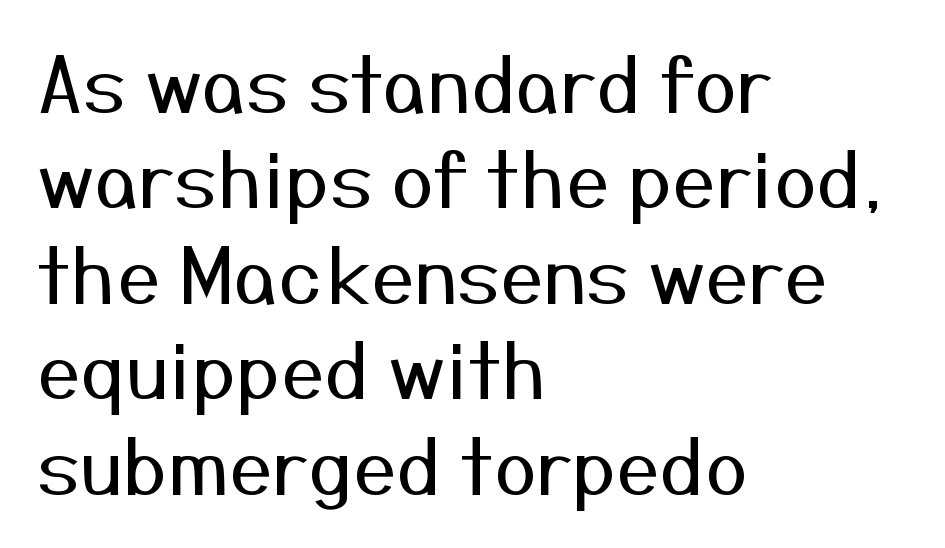
Q: Is the text bold? A: No.
Q: Is the text italic (slanted)? A: No, it is upright.
Q: Is the typeface a serif or a sans-serif typeface? A: Sans-serif.
Q: Is the text underlined? A: No.
Q: How is the paragraph aligned? A: Left-aligned.
Q: Is the spacing between letters normal or unusually wide? A: Normal.
Q: Width (condensed, normal, or wide)? A: Normal.
Q: Stroke contrast? A: Medium.
Q: x-height? A: Medium.
Q: Monospaced? A: No.
